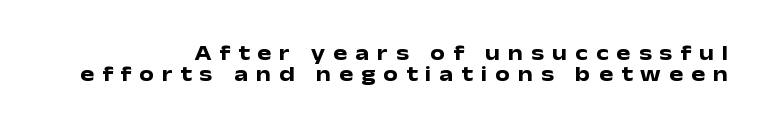
Q: Is the text bold? A: Yes.
Q: Is the text italic (slanted)? A: No, it is upright.
Q: Is the text underlined? A: No.
Q: How is the paragraph aligned? A: Right-aligned.
Q: Is the spacing between letters normal or unusually wide? A: Unusually wide.
Q: Is the spacing between lines tight, normal or loose? A: Tight.
